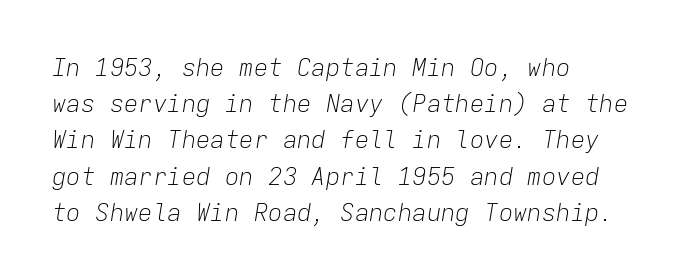
{"italic": "yes", "lean": "right", "slant_degrees": 9, "bold": "no", "underline": "no", "align": "left", "line_spacing": "normal", "line_spacing_ratio": 1.51, "letter_spacing": "normal", "letter_spacing_em": 0.0, "glyph_px": 24}
